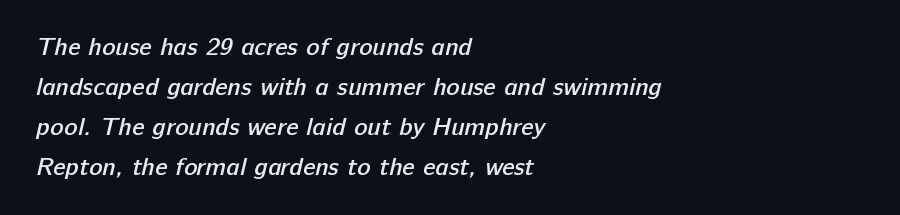
In CSS terms this would be text-align: left. This sample keeps an unexceptional amount of space between lines. Nobody drew a line under any word here. Students, this is semibold: more ink than regular, less than bold. The letters sit at their default tracking, neither squeezed nor spread.
